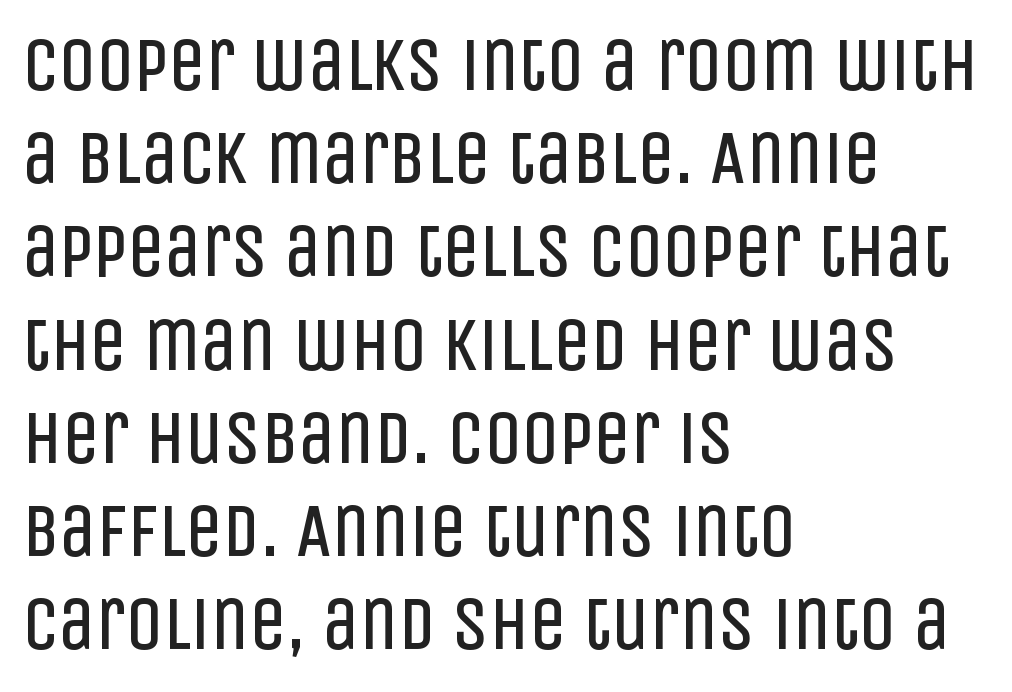
Q: Is the text bold? A: No.
Q: Is the text italic (slanted)? A: No, it is upright.
Q: Is the typeface a serif or a sans-serif typeface? A: Sans-serif.
Q: Is the text underlined? A: No.
Q: How is the paragraph aligned? A: Left-aligned.
Q: Is the spacing between letters normal or unusually wide? A: Normal.
Q: Is the spacing between lines tight, normal or loose? A: Normal.
Q: Width (condensed, normal, or wide)? A: Condensed.
Q: Stroke contrast? A: Low.
Q: x-height? A: Large.
Q: Monospaced? A: No.
